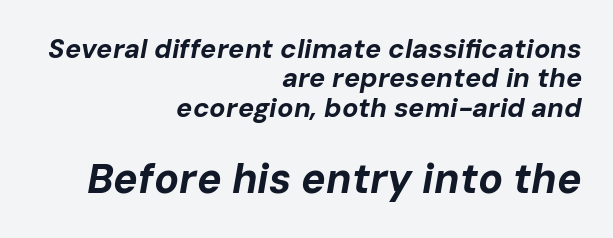
Leftover space on each line is placed entirely before the opening word. The lettering tilts uniformly, giving the passage an italic look. The more generous point size was reserved for the lower chunk. Has an underline been added? It has not.
